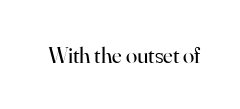
Q: Is the text bold? A: No.
Q: Is the text italic (slanted)? A: No, it is upright.
Q: Is the text underlined? A: No.
Q: Is the spacing between letters normal or unusually wide? A: Normal.
